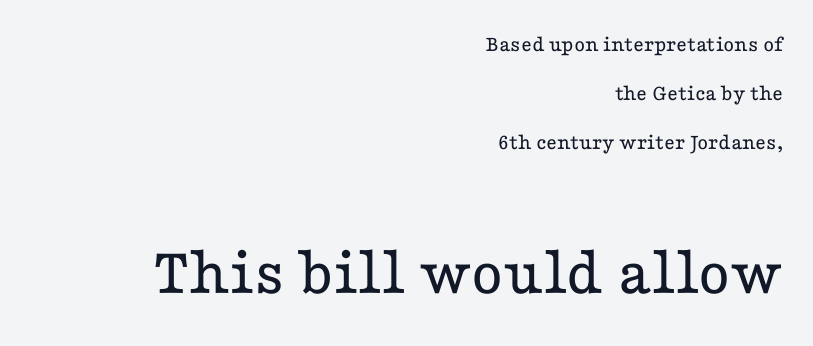
Q: Is the text bold? A: No.
Q: Is the text italic (slanted)? A: No, it is upright.
Q: Is the typeface a serif or a sans-serif typeface? A: Serif.
Q: Is the text underlined? A: No.
Q: How is the paragraph aligned? A: Right-aligned.
Q: Is the spacing between letters normal or unusually wide? A: Normal.
Q: Is the spacing between lines tight, normal or loose? A: Loose.
Q: Which block of text is set in a larger size, the first (top) or the second (bottom)? A: The second (bottom) one.
Q: Width (condensed, normal, or wide)? A: Wide.
Q: Stroke contrast? A: Low.
Q: x-height? A: Medium.
Q: Monospaced? A: No.
